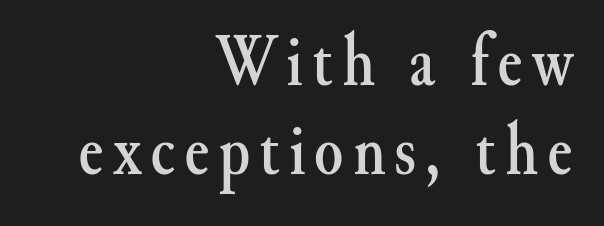
The image shows 74 px serif type, upright; set right-aligned, line spacing 1.2x, not underlined; medium stroke contrast and a small x-height.
